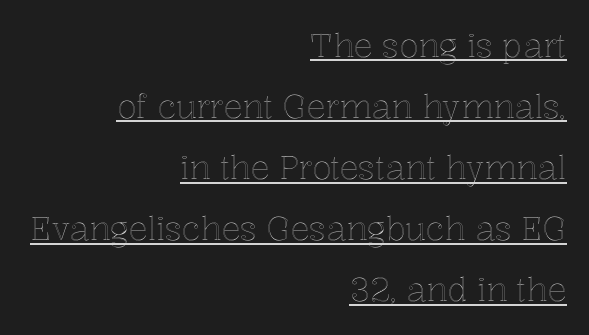
These lines stack with their right ends in a neat column. The typography opts for an upright posture over an oblique one. Notice the wide empty band between every row — that's loose leading. Each letter keeps its own natural width here, so spacing adapts to shape. Underline: present. In terms of letterspacing, this is plain default setting.
